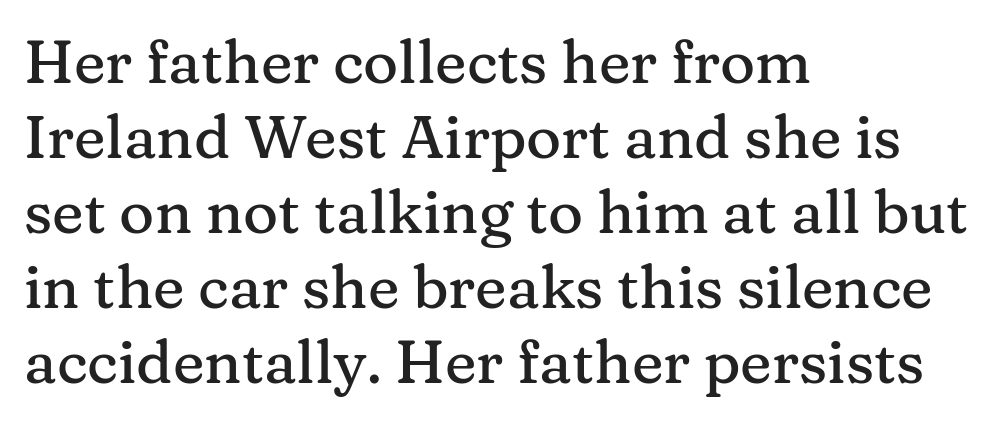
Q: Is the text italic (slanted)? A: No, it is upright.
Q: Is the typeface a serif or a sans-serif typeface? A: Serif.
Q: Is the text underlined? A: No.
Q: How is the paragraph aligned? A: Left-aligned.
Q: Is the spacing between letters normal or unusually wide? A: Normal.
Q: Is the spacing between lines tight, normal or loose? A: Normal.
Q: Width (condensed, normal, or wide)? A: Normal.
Q: Stroke contrast? A: Medium.
Q: x-height? A: Medium.
Q: Monospaced? A: No.
